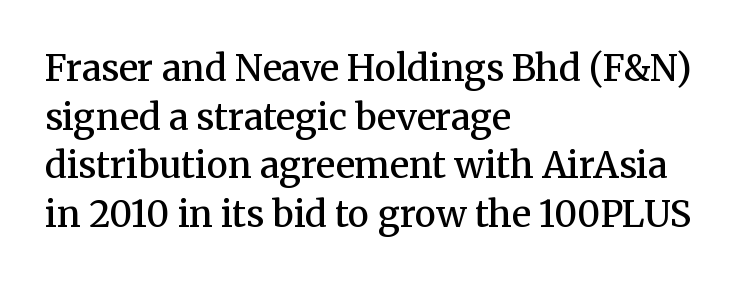
Q: Is the text bold? A: Semi-bold.
Q: Is the text italic (slanted)? A: No, it is upright.
Q: Is the typeface a serif or a sans-serif typeface? A: Serif.
Q: Is the text underlined? A: No.
Q: How is the paragraph aligned? A: Left-aligned.
Q: Is the spacing between letters normal or unusually wide? A: Normal.
Q: Is the spacing between lines tight, normal or loose? A: Normal.
Q: Width (condensed, normal, or wide)? A: Normal.
Q: Stroke contrast? A: Medium.
Q: x-height? A: Medium.
Q: Monospaced? A: No.
